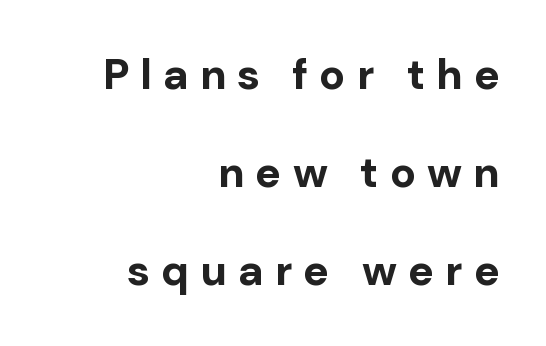
A typesetter would mark this as roman, not italic. A typesetter would call this proportional, since set widths differ per character. Leftover space on each line is placed entirely before the opening word. Are there feet on the stems? There aren't — it's a sans.
